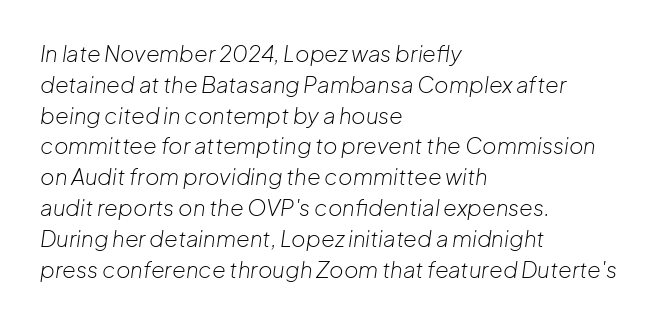
The image shows 22 px text type, italic (leaning right); set left-aligned, normal line spacing (1.4x), normal letter spacing, not underlined.
